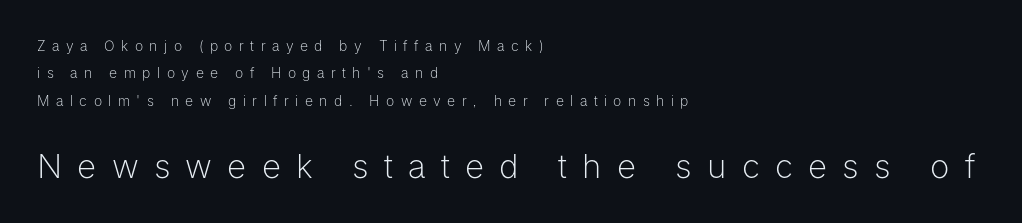
{"serif": "no", "italic": "no", "bold": "no", "weight": "light", "width": "normal", "stroke_contrast": "low", "x_height": "medium", "monospaced": "no", "underline": "no", "align": "left", "line_spacing": "loose", "line_spacing_ratio": 1.96, "letter_spacing": "wide", "letter_spacing_em": 0.46, "larger_block": "second", "size_ratio": 2.36, "glyph_px": 33}
